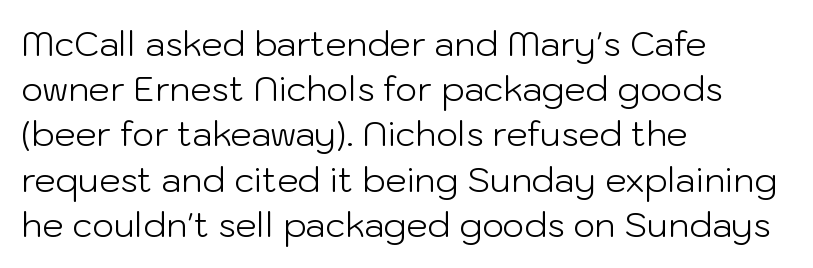
Q: Is the text bold? A: No.
Q: Is the text italic (slanted)? A: No, it is upright.
Q: Is the typeface a serif or a sans-serif typeface? A: Sans-serif.
Q: Is the text underlined? A: No.
Q: How is the paragraph aligned? A: Left-aligned.
Q: Is the spacing between letters normal or unusually wide? A: Normal.
Q: Is the spacing between lines tight, normal or loose? A: Normal.
Q: Width (condensed, normal, or wide)? A: Normal.
Q: Stroke contrast? A: Low.
Q: x-height? A: Medium.
Q: Monospaced? A: No.
